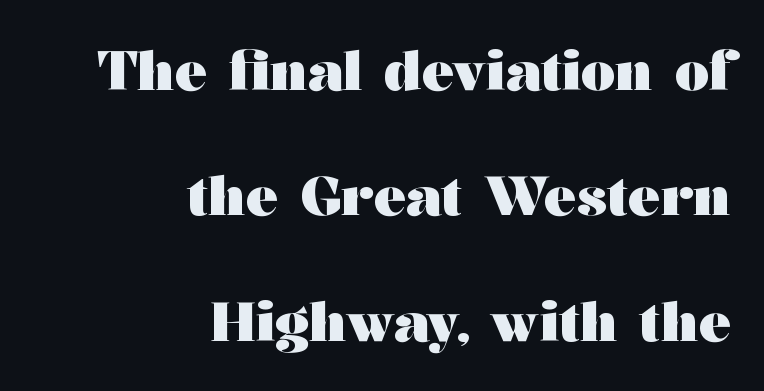
Q: Is the text bold? A: Yes.
Q: Is the text italic (slanted)? A: No, it is upright.
Q: Is the typeface a serif or a sans-serif typeface? A: Serif.
Q: Is the text underlined? A: No.
Q: How is the paragraph aligned? A: Right-aligned.
Q: Is the spacing between letters normal or unusually wide? A: Normal.
Q: Is the spacing between lines tight, normal or loose? A: Loose.
Q: Width (condensed, normal, or wide)? A: Wide.
Q: Stroke contrast? A: Medium.
Q: x-height? A: Medium.
Q: Monospaced? A: No.
